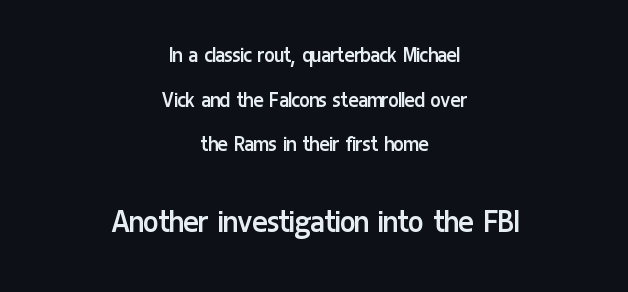
The image shows 36 px regular-weight, condensed sans-serif type, upright; set centered, line spacing 1.86x, normal letter spacing, not underlined; the second (bottom) block is 1.5x larger; low stroke contrast and a medium x-height.
